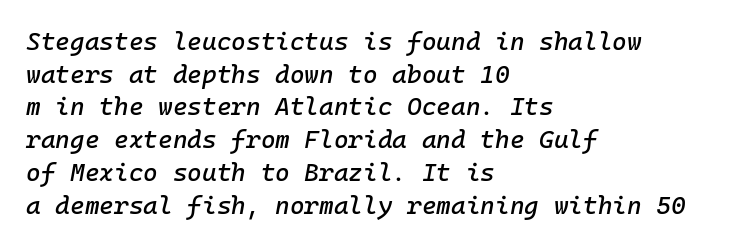
This rendering features lettering with no underline. Caption: multi-line text, flush left, ragged right. A normal amount of white space separates one row of letters from the next. Posture: slanted.
